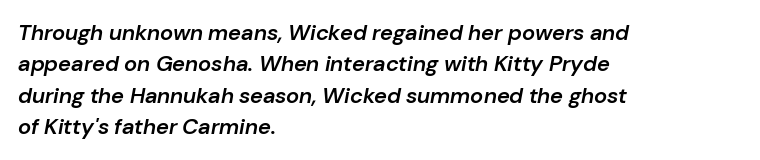
{"italic": "yes", "lean": "right", "slant_degrees": 10, "bold": "semi", "underline": "no", "align": "left", "line_spacing": "normal", "line_spacing_ratio": 1.43, "letter_spacing": "normal", "letter_spacing_em": 0.0, "glyph_px": 22}
